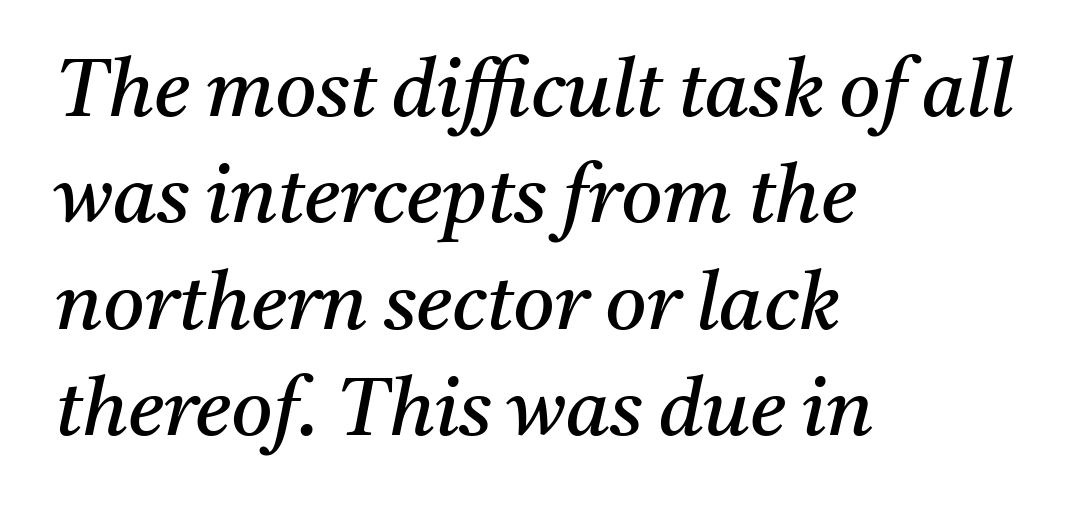
The image shows 80 px regular-weight serif type, italic (leaning right); set left-aligned, normal line spacing (1.33x), normal letter spacing, not underlined; medium stroke contrast and a medium x-height.
